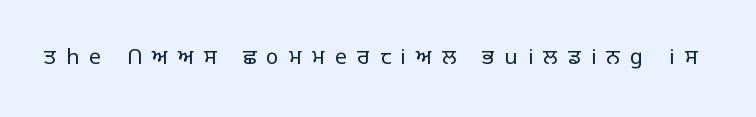
The image shows 21 px text type, upright; set unusually wide letter spacing (+0.49 em), not underlined.
